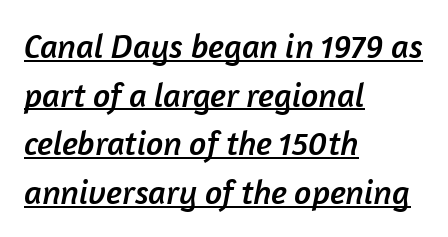
The image shows 34 px sans-serif type; set left-aligned, normal line spacing (1.43x), normal letter spacing, underlined; low stroke contrast and a medium x-height.
